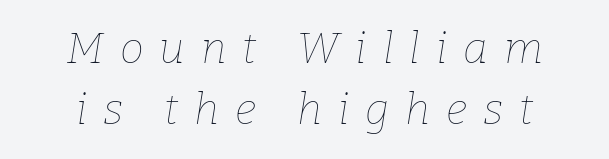
The image shows 43 px thin type, italic (leaning right); set centered, normal line spacing (1.42x), unusually wide letter spacing (+0.37 em), not underlined; low stroke contrast and a medium x-height.
